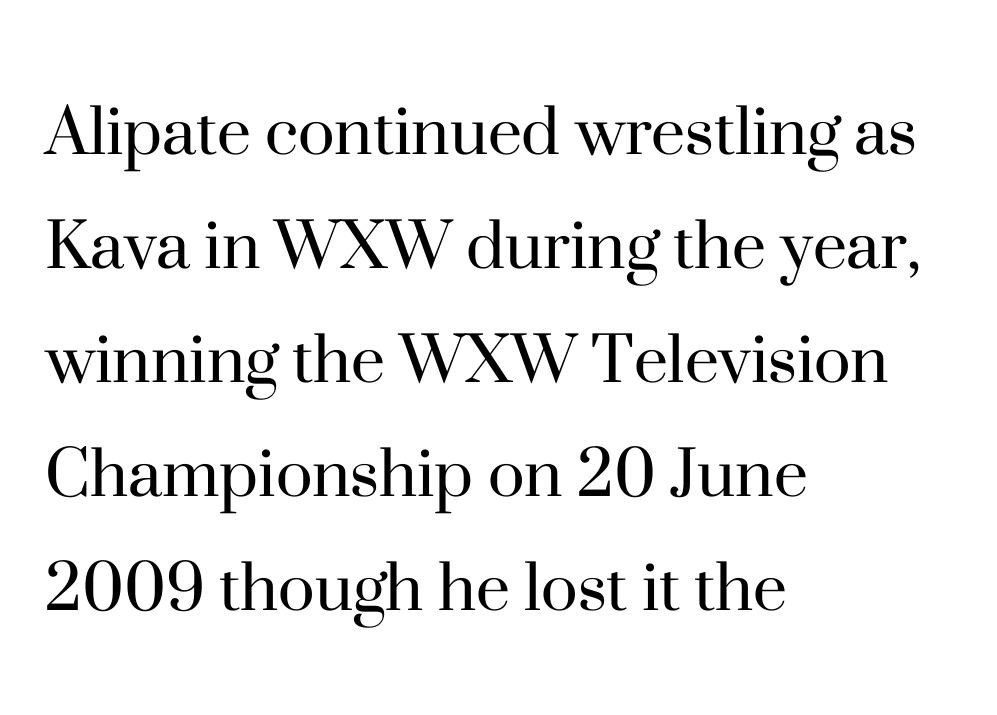
This sample uses an upright cut, with every glyph sitting square on the baseline. The space directly below the letters is spotless. Stems here are at most as thick as an everyday book face. Note the varied advance widths — an 'i' is clearly narrower than an 'm'. Words appear dense and cohesive because spacing is normal.
